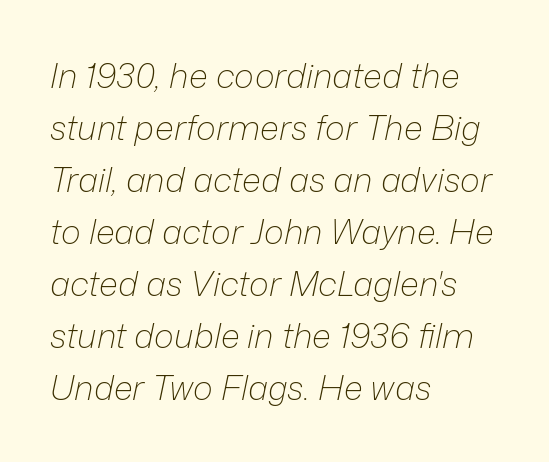
The image shows 34 px light type, italic (leaning right); set left-aligned, normal line spacing (1.53x), normal letter spacing, not underlined; low stroke contrast and a medium x-height.
